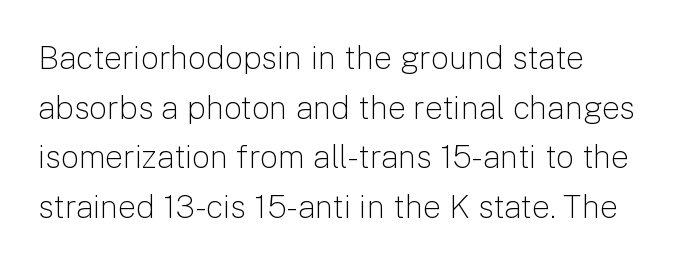
Q: Is the text bold? A: No.
Q: Is the text italic (slanted)? A: No, it is upright.
Q: Is the typeface a serif or a sans-serif typeface? A: Sans-serif.
Q: Is the text underlined? A: No.
Q: Is the spacing between letters normal or unusually wide? A: Normal.
Q: Is the spacing between lines tight, normal or loose? A: Normal.
Q: Width (condensed, normal, or wide)? A: Normal.
Q: Stroke contrast? A: Low.
Q: x-height? A: Medium.
Q: Monospaced? A: No.
